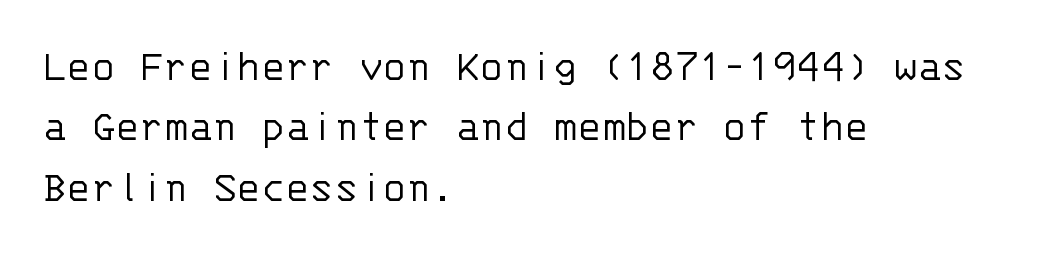
Q: Is the text bold? A: No.
Q: Is the text italic (slanted)? A: No, it is upright.
Q: Is the typeface a serif or a sans-serif typeface? A: Sans-serif.
Q: Is the text underlined? A: No.
Q: How is the paragraph aligned? A: Left-aligned.
Q: Is the spacing between letters normal or unusually wide? A: Normal.
Q: Is the spacing between lines tight, normal or loose? A: Normal.
Q: Width (condensed, normal, or wide)? A: Normal.
Q: Stroke contrast? A: Low.
Q: x-height? A: Large.
Q: Monospaced? A: Yes.
